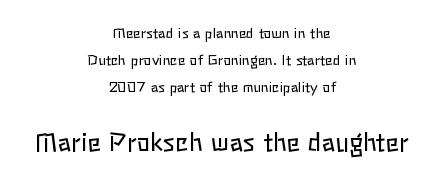
The image shows 25 px text type, upright; set centered, loose line spacing (1.92x), normal letter spacing, not underlined; the second (bottom) block is 1.79x larger.
